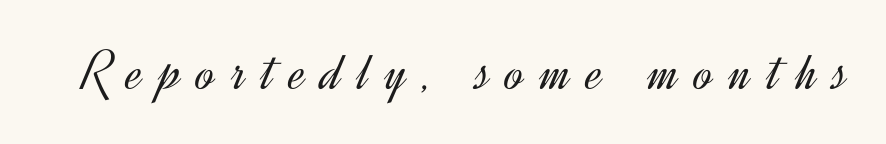
{"serif": "no", "bold": "no", "weight": "light", "width": "normal", "x_height": "small", "monospaced": "no", "underline": "no", "letter_spacing": "wide", "letter_spacing_em": 0.28, "glyph_px": 57}
